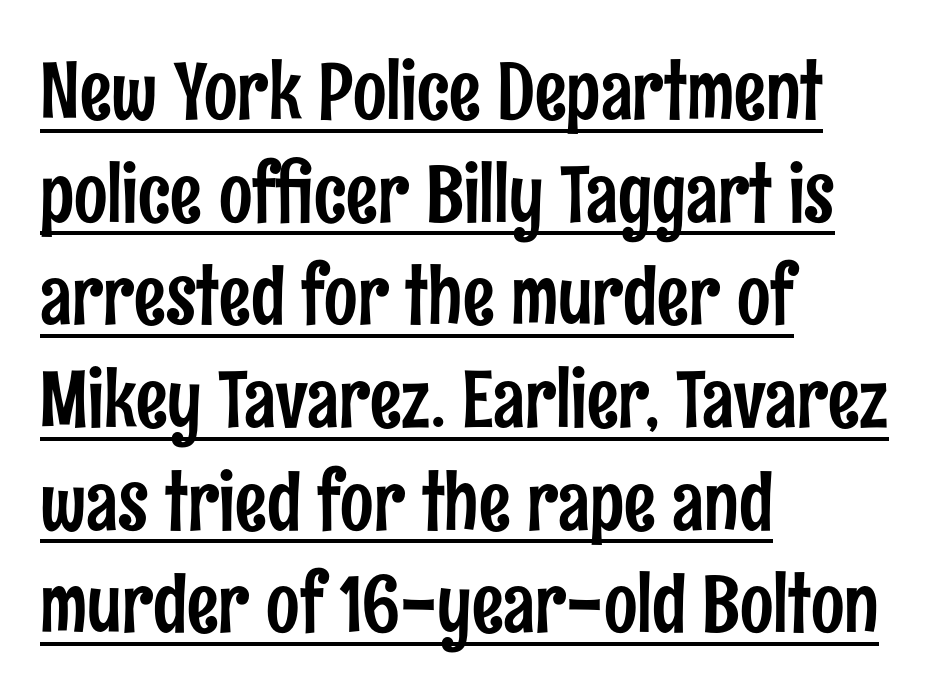
{"serif": "no", "italic": "no", "width": "condensed", "stroke_contrast": "low", "x_height": "medium", "monospaced": "no", "underline": "yes", "align": "left", "line_spacing": "normal", "line_spacing_ratio": 1.3, "letter_spacing": "normal", "letter_spacing_em": 0.0, "glyph_px": 79}
